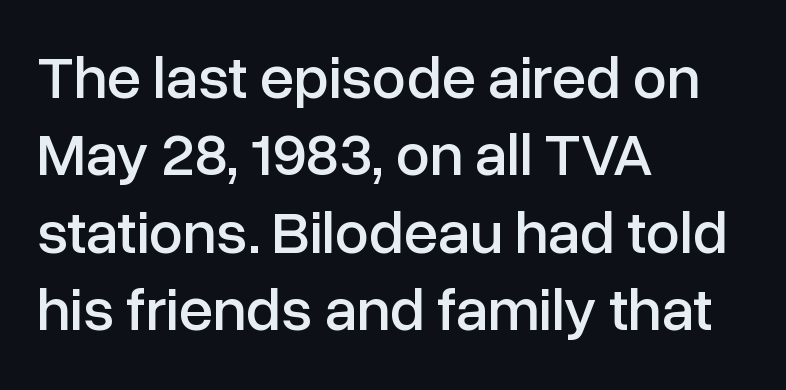
{"serif": "no", "italic": "no", "width": "normal", "stroke_contrast": "low", "x_height": "medium", "monospaced": "no", "underline": "no", "align": "left", "line_spacing": "normal", "line_spacing_ratio": 1.27, "letter_spacing": "normal", "letter_spacing_em": 0.0, "glyph_px": 61}
